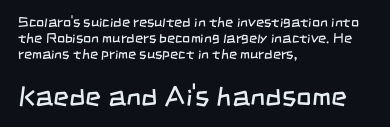
{"bold": "no", "underline": "no", "align": "left", "line_spacing_ratio": 1.16, "letter_spacing": "normal", "letter_spacing_em": 0.0, "larger_block": "second", "size_ratio": 1.93, "glyph_px": 27}
